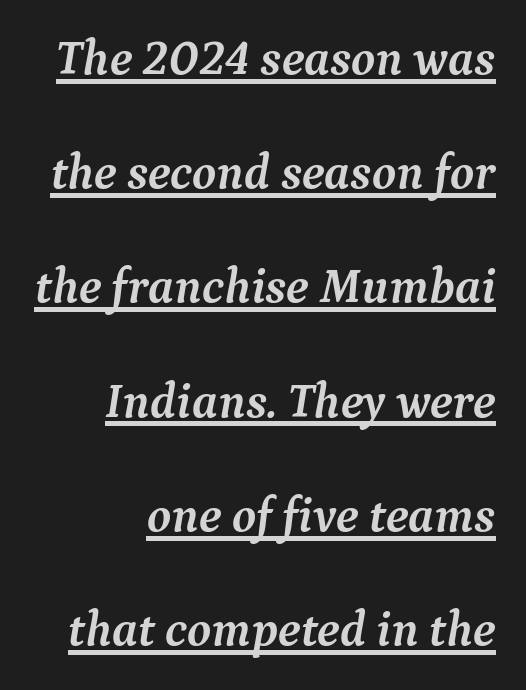
Q: Is the text bold? A: Yes.
Q: Is the text italic (slanted)? A: Yes, it leans right by about 9 degrees.
Q: Is the typeface a serif or a sans-serif typeface? A: Serif.
Q: Is the text underlined? A: Yes.
Q: How is the paragraph aligned? A: Right-aligned.
Q: Is the spacing between letters normal or unusually wide? A: Normal.
Q: Is the spacing between lines tight, normal or loose? A: Loose.
Q: Width (condensed, normal, or wide)? A: Normal.
Q: Stroke contrast? A: Medium.
Q: x-height? A: Medium.
Q: Monospaced? A: No.
